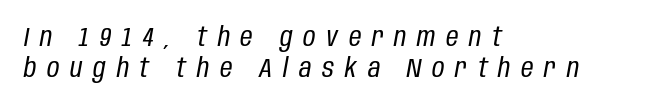
Q: Is the text bold? A: No.
Q: Is the text italic (slanted)? A: Yes, it leans right by about 10 degrees.
Q: Is the text underlined? A: No.
Q: How is the paragraph aligned? A: Left-aligned.
Q: Is the spacing between letters normal or unusually wide? A: Unusually wide.
Q: Is the spacing between lines tight, normal or loose? A: Tight.
